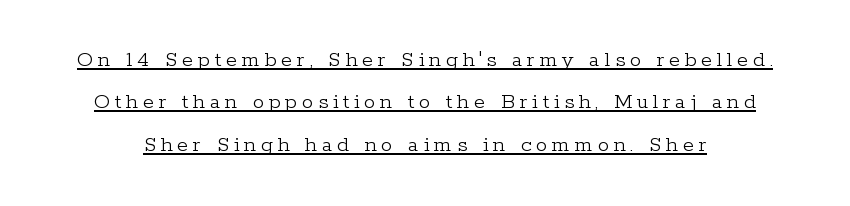
{"italic": "no", "bold": "no", "underline": "yes", "line_spacing_ratio": 1.84, "letter_spacing": "wide", "letter_spacing_em": 0.2, "glyph_px": 23}
